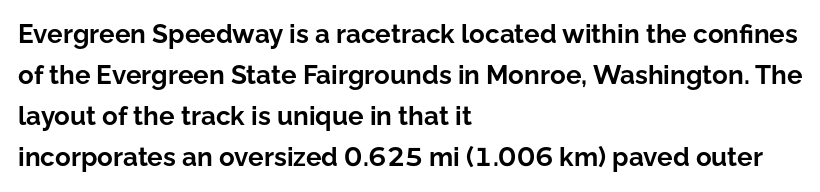
The image shows 26 px bold type, upright; set left-aligned, normal line spacing (1.58x), normal letter spacing, not underlined.
